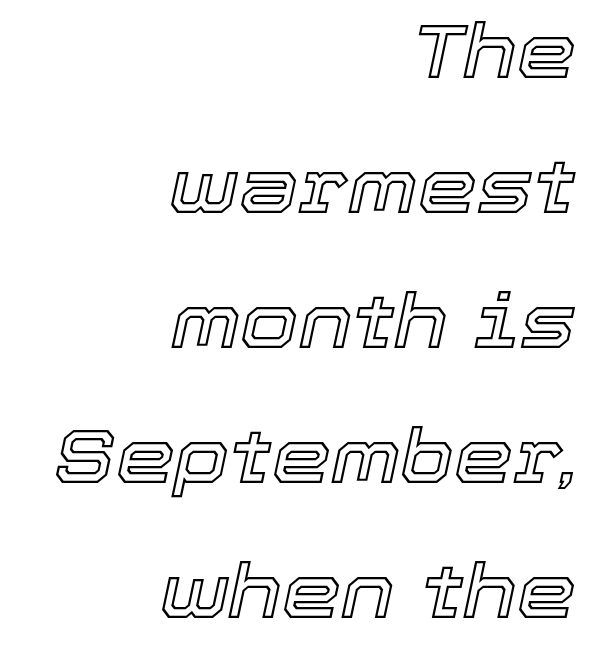
Decoration check: the copy has no underline. Inter-character spacing is left at the font's built-in metrics. Horizontal alignment here is rightward, an uncommon choice for prose. Does the lettering tilt? It does — this is italic. The face used here is proportionally spaced, like ordinary book or web type.
